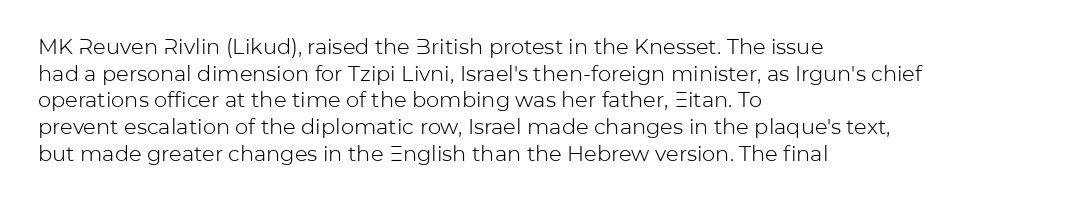
{"italic": "no", "bold": "no", "underline": "no", "align": "left", "line_spacing": "normal", "line_spacing_ratio": 1.27, "letter_spacing": "normal", "letter_spacing_em": 0.0, "glyph_px": 21}
